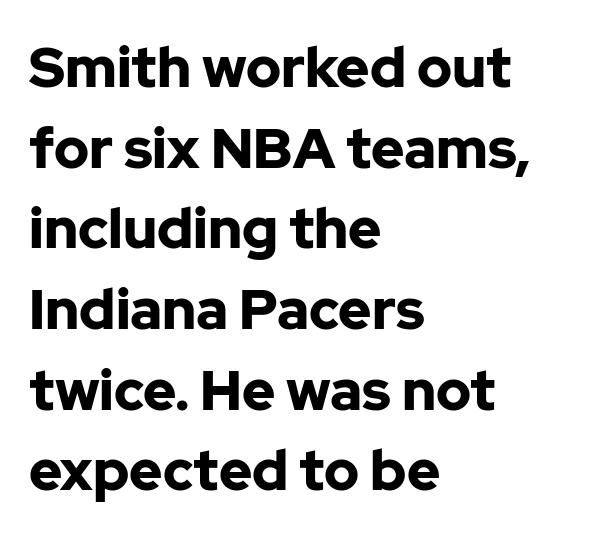
{"serif": "no", "italic": "no", "bold": "yes", "weight": "bold", "width": "normal", "stroke_contrast": "low", "x_height": "medium", "monospaced": "no", "underline": "no", "align": "left", "line_spacing": "normal", "line_spacing_ratio": 1.44, "letter_spacing": "normal", "letter_spacing_em": 0.0, "glyph_px": 56}
